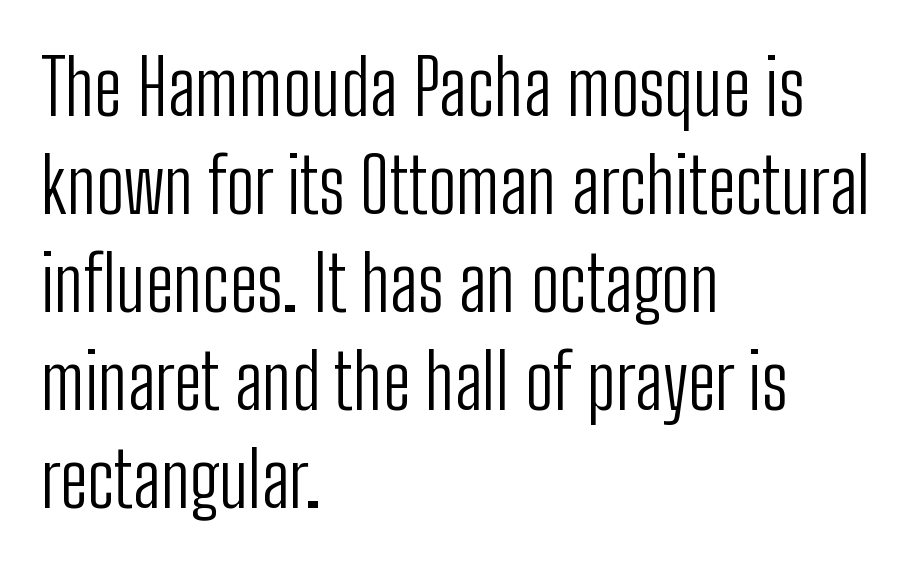
The image shows 76 px light, condensed sans-serif type, upright; set left-aligned, normal line spacing (1.29x), normal letter spacing, not underlined; low stroke contrast and a medium x-height.
